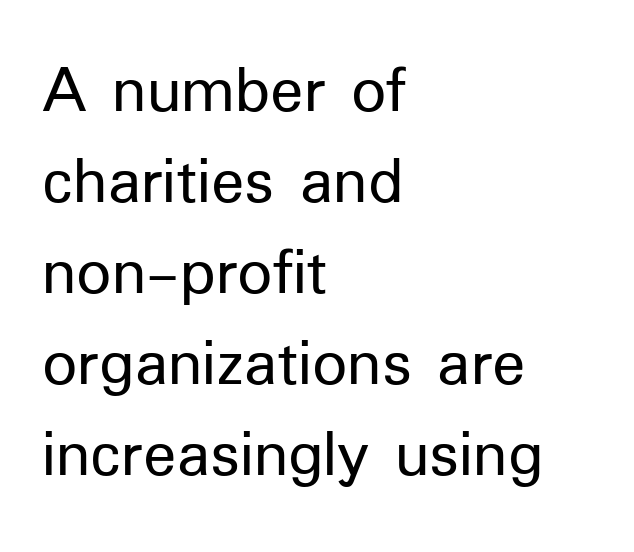
Stroke mass is kept to a normal reading level or below. You can tell from the bare stems that sans-serif type was used. Rendered with straight, roman letterforms. No word sits above an underline.
